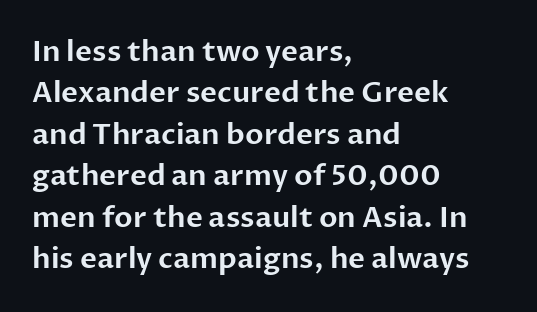
A student would call this left alignment; a typographer would say flush left, rag right. Are there feet on the stems? There aren't — it's a sans. This sample uses plain, unmodified letter spacing. Notice how descenders clear the ascenders below comfortably — that's standard leading. Spacing verdict: proportional, widths tailored to each character.
